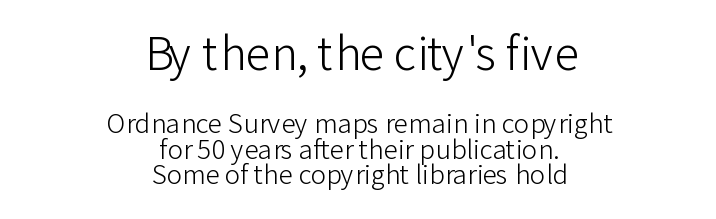
The image shows 45 px light sans-serif type, upright; set centered, tight line spacing (0.98x), normal letter spacing, not underlined; the first (top) block is 1.73x larger; low stroke contrast and a medium x-height.
